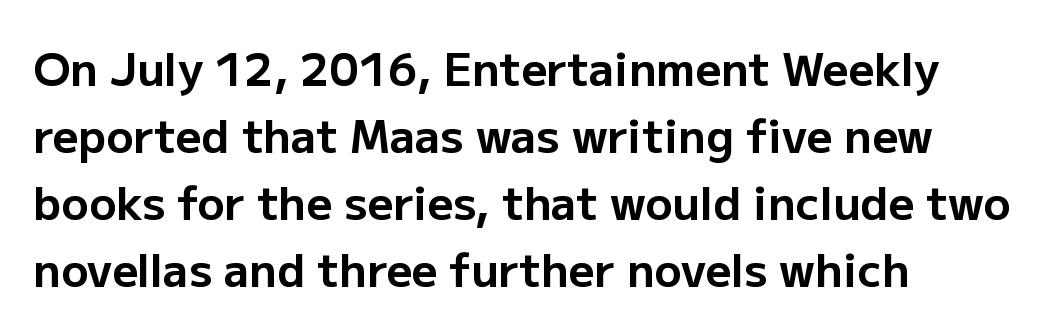
The image shows 45 px bold sans-serif type, upright; set left-aligned, normal line spacing (1.49x), normal letter spacing, not underlined; low stroke contrast and a medium x-height.
